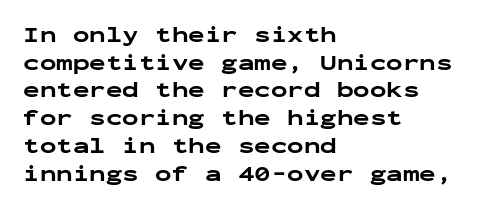
The image shows 22 px bold type, upright; set left-aligned, normal line spacing (1.26x), normal letter spacing, not underlined.
